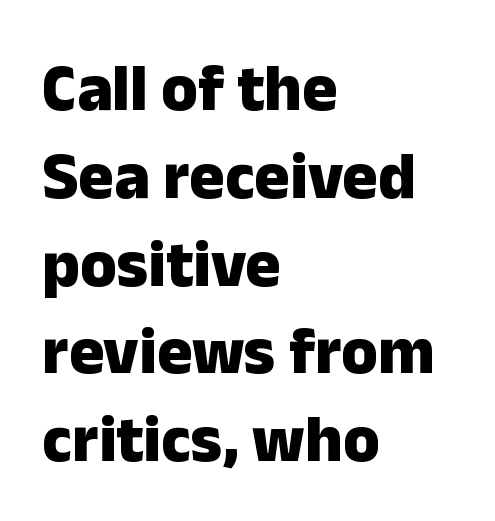
{"serif": "no", "italic": "no", "bold": "yes", "weight": "heavy", "width": "normal", "stroke_contrast": "low", "x_height": "medium", "monospaced": "no", "underline": "no", "align": "left", "line_spacing": "normal", "line_spacing_ratio": 1.33, "letter_spacing": "normal", "letter_spacing_em": 0.0, "glyph_px": 66}
